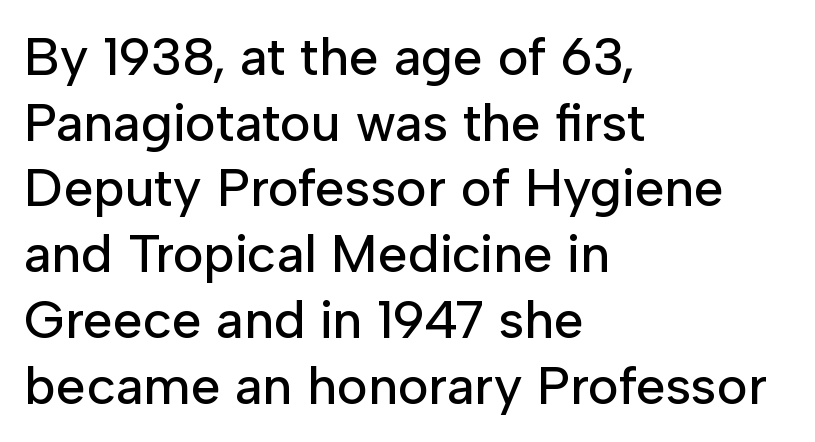
{"serif": "no", "italic": "no", "width": "normal", "stroke_contrast": "low", "x_height": "medium", "monospaced": "no", "underline": "no", "align": "left", "line_spacing_ratio": 1.24, "letter_spacing": "normal", "letter_spacing_em": 0.0, "glyph_px": 53}
